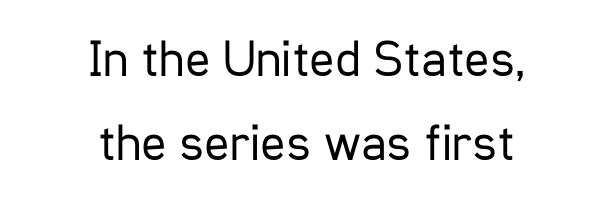
The characters display no serif detailing; their extremities are plain. Short note: letters normally spaced. Underline: absent. Layout note: lines centered. The passage shown is not bold in any degree. These lines are rendered in a variable-pitch font.
